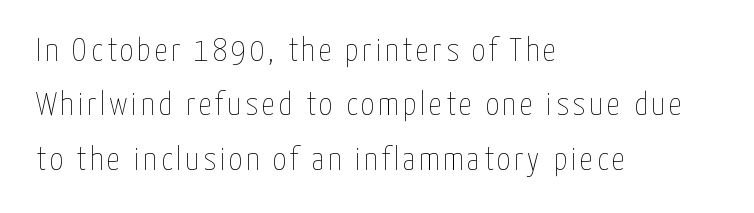
This is not heavy type; no bold has been used. Summary of vertical rhythm: regular, with standard interline spacing. Visually the block forms a straight wall on the left and a jagged coastline on the right. A typesetter would call this proportional, since set widths differ per character. Tall strokes in this sample are plumb rather than angled.
